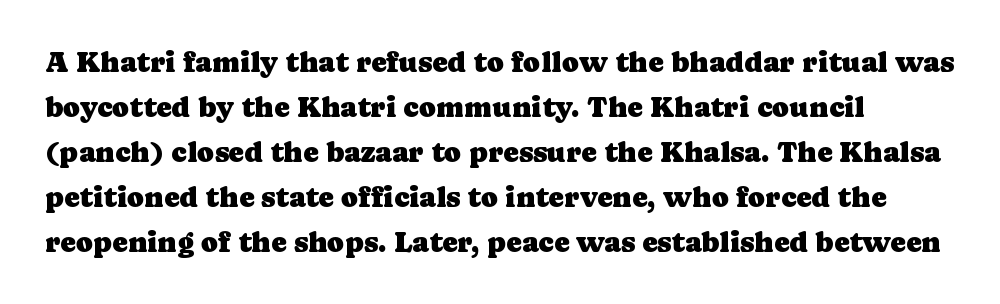
Q: Is the text italic (slanted)? A: No, it is upright.
Q: Is the typeface a serif or a sans-serif typeface? A: Serif.
Q: Is the text underlined? A: No.
Q: Is the spacing between letters normal or unusually wide? A: Normal.
Q: Is the spacing between lines tight, normal or loose? A: Normal.
Q: Width (condensed, normal, or wide)? A: Normal.
Q: Stroke contrast? A: Low.
Q: x-height? A: Medium.
Q: Monospaced? A: No.
